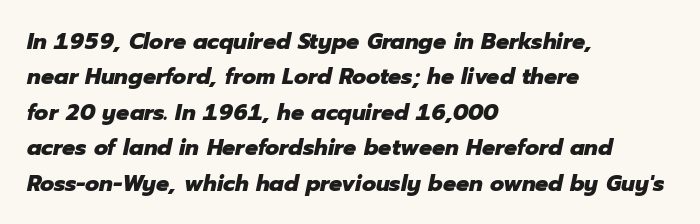
Typeset ragged right — the left edge is the straight one. Letter spacing: default. A clean baseline with only descenders dipping below it. Pretty heavy lettering here — definitely bold.
